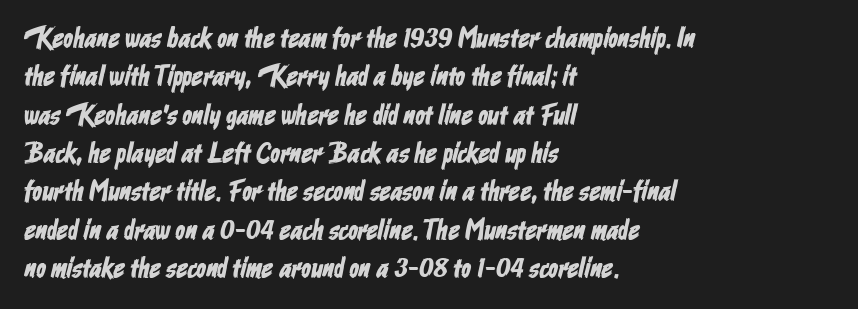
No extra tracking has been applied to these lines. Notice how descenders clear the ascenders below comfortably — that's standard leading. The foot of each line stays bare and open. Grotesque or geometric, the face here clearly has no serifs.
